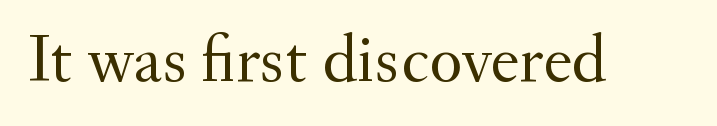
Each letter keeps its own natural width here, so spacing adapts to shape. In terms of letterspacing, this is plain default setting. Underlining? Definitely not there. You can tell from the footed stems that serif type was used.
